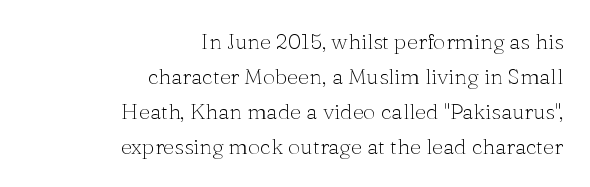
Ascenders rise straight up at ninety degrees. The space between consecutive lines is moderate. Letter spacing: default. Is the stroke heavy? The answer is a plain regular-or-lighter.
